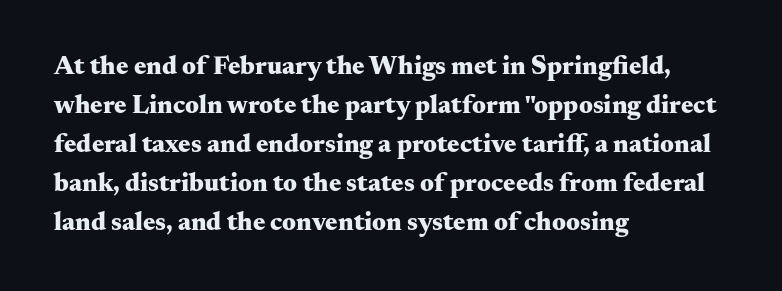
{"italic": "no", "bold": "yes", "underline": "no", "align": "left", "line_spacing": "normal", "line_spacing_ratio": 1.5, "letter_spacing": "normal", "letter_spacing_em": 0.0, "glyph_px": 26}
